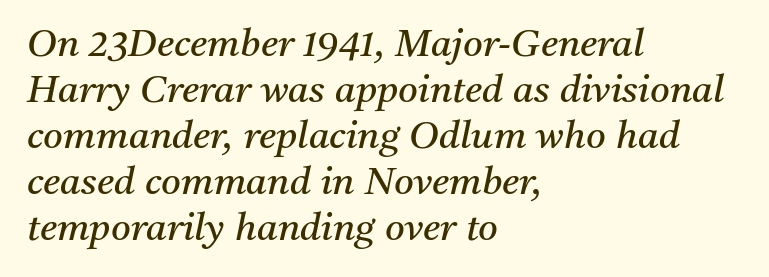
Q: Is the text bold? A: No.
Q: Is the text italic (slanted)? A: Yes, it leans right by about 11 degrees.
Q: Is the typeface a serif or a sans-serif typeface? A: Serif.
Q: Is the text underlined? A: No.
Q: How is the paragraph aligned? A: Left-aligned.
Q: Is the spacing between letters normal or unusually wide? A: Normal.
Q: Width (condensed, normal, or wide)? A: Normal.
Q: Stroke contrast? A: Medium.
Q: x-height? A: Medium.
Q: Monospaced? A: No.
